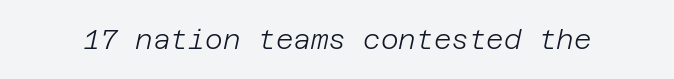
The image shows 27 px text type, italic (leaning right); set normal letter spacing, not underlined.
